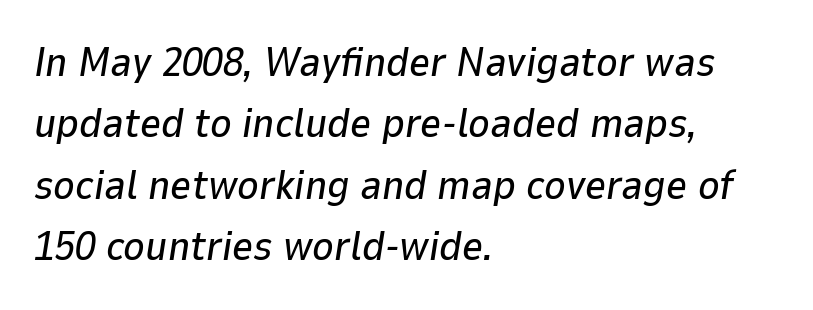
Default kerning and tracking; the words read as compact shapes. Each letter keeps its own natural width here, so spacing adapts to shape. Notice how the passage keeps a crisp vertical edge on the left only. This sample uses an oblique cut, with every glyph tilted off the vertical. This block has exactly the height ordinary leading produces. A clean baseline with only descenders dipping below it.
